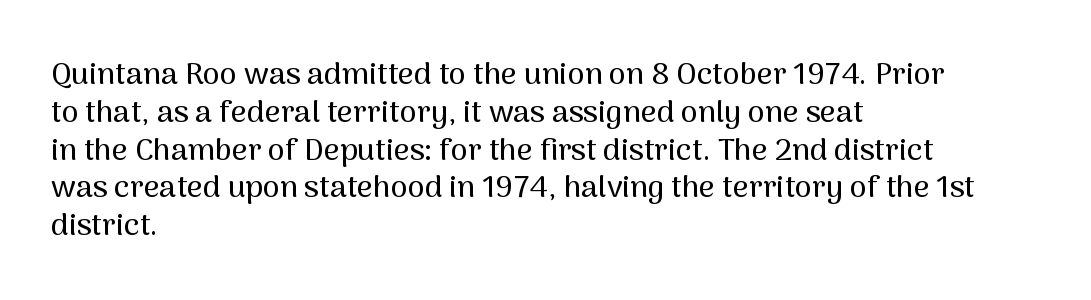
The specimen omits any rule beneath the text block's lines. The text block is weighted toward the left margin, trailing off unevenly rightward. Note: no serifs on the glyphs. Characters remain perfectly vertical along every line. Character widths vary here, with narrow letters taking less room than wide ones.
